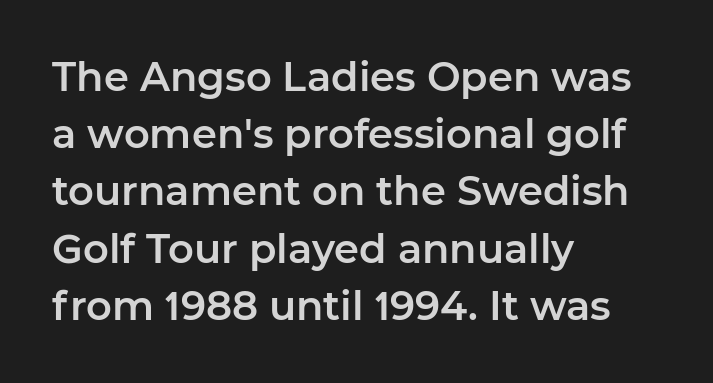
Serifs: no, the terminals of the letterforms are clean. How are the letters spaced? Ordinarily, with no added tracking. One glance says typical: line gaps are just what's usual. Line beginnings align vertically; line endings do not.
